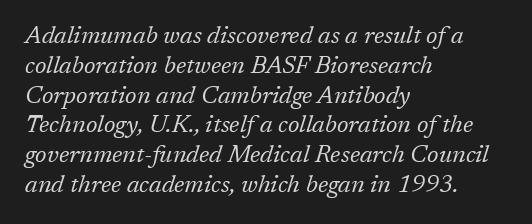
{"italic": "yes", "lean": "right", "slant_degrees": 17, "bold": "no", "underline": "no", "align": "left", "line_spacing_ratio": 1.24, "letter_spacing": "normal", "letter_spacing_em": 0.0, "glyph_px": 24}
